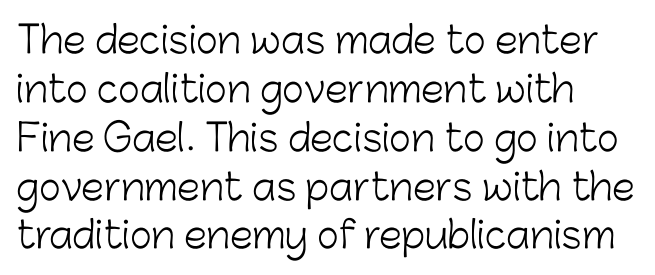
Q: Is the text bold? A: No.
Q: Is the text italic (slanted)? A: No, it is upright.
Q: Is the typeface a serif or a sans-serif typeface? A: Sans-serif.
Q: Is the text underlined? A: No.
Q: How is the paragraph aligned? A: Left-aligned.
Q: Is the spacing between letters normal or unusually wide? A: Normal.
Q: Is the spacing between lines tight, normal or loose? A: Normal.
Q: Width (condensed, normal, or wide)? A: Normal.
Q: Stroke contrast? A: Low.
Q: x-height? A: Medium.
Q: Monospaced? A: No.
